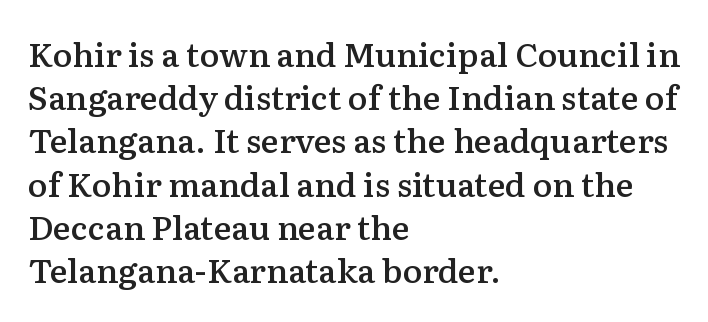
The image shows 33 px semibold serif type, upright; set left-aligned, normal line spacing (1.31x), normal letter spacing, not underlined; medium stroke contrast and a medium x-height.
